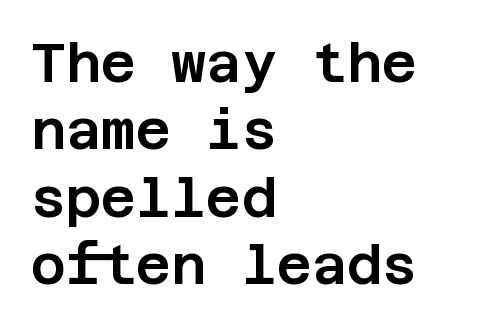
{"serif": "no", "italic": "no", "width": "normal", "stroke_contrast": "low", "x_height": "large", "underline": "no", "align": "left", "line_spacing": "normal", "line_spacing_ratio": 1.25, "letter_spacing": "normal", "letter_spacing_em": 0.0, "glyph_px": 54}
